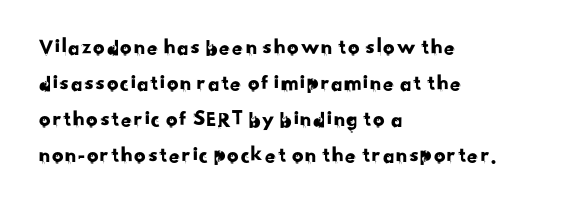
The lines sit at an ordinary, default distance from one another. The space beneath each line is pristine and unruled. These lines are set flush left with a ragged right edge. Does extra space separate the letters? No, they use regular spacing.
